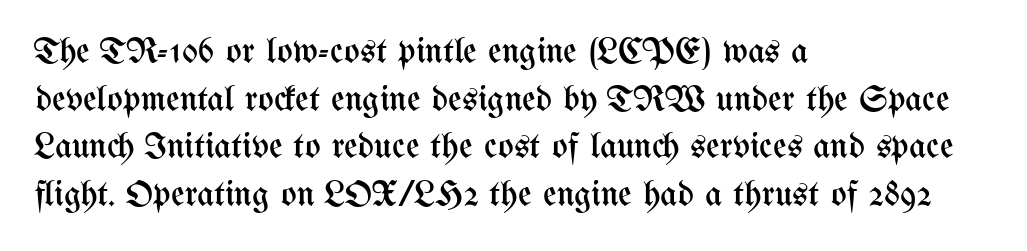
These lines keep a tight, regular rhythm from letter to letter. This sample has the flowing, uneven cadence of proportional lettering. Line spacing here is normal. The baseline area is clear. Short and long lines alike share a common starting point at left.
